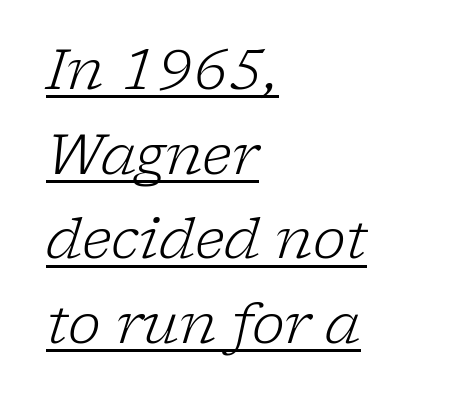
The image shows 56 px light serif type, italic (leaning right); set left-aligned, normal line spacing (1.51x), normal letter spacing, underlined; low stroke contrast and a medium x-height.
